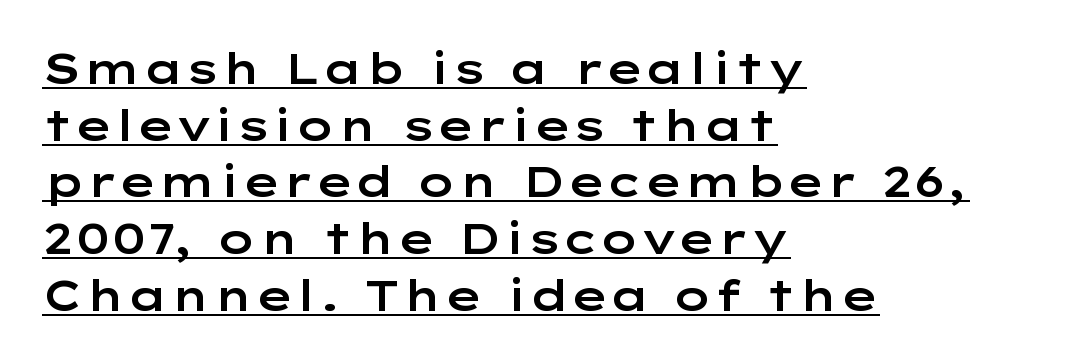
Descenders here cross a horizontal rule under the line. Letter spacing: default. Summary of vertical rhythm: regular, with standard interline spacing. The glyphs in this specimen are sans serif. Is there any slant? The stems are plumb.
